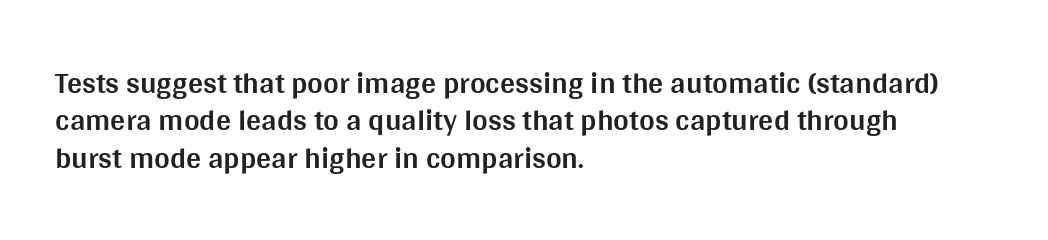
Proportional: the letters do not fall into vertical columns. Leading: standard. The sample has been set heavy, in full bold. Italic? Not at all — the glyphs are vertical. Glyph-to-glyph distance matches everyday printed text. Horizontal alignment here is leftward, the default for most running prose.
